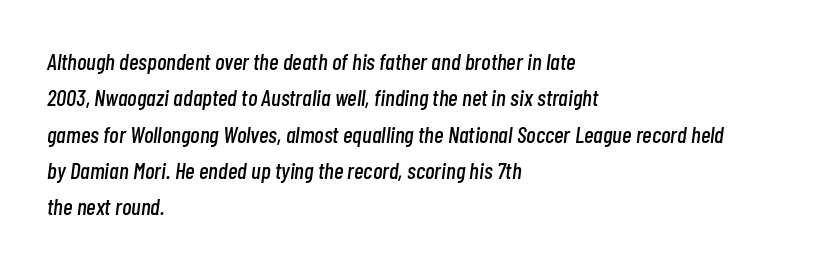
{"italic": "yes", "lean": "right", "slant_degrees": 7, "underline": "no", "align": "left", "line_spacing": "normal", "line_spacing_ratio": 1.58, "letter_spacing": "normal", "letter_spacing_em": 0.0, "glyph_px": 23}
